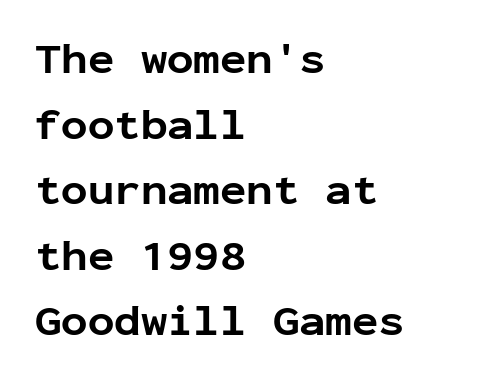
The image shows 44 px bold sans-serif type, upright, monospaced; set left-aligned, normal line spacing (1.49x), normal letter spacing, not underlined; low stroke contrast and a medium x-height.
